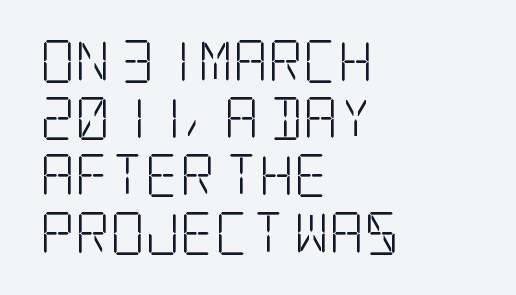
Q: Is the text bold? A: No.
Q: Is the text italic (slanted)? A: No, it is upright.
Q: Is the typeface a serif or a sans-serif typeface? A: Serif.
Q: Is the text underlined? A: No.
Q: How is the paragraph aligned? A: Left-aligned.
Q: Is the spacing between letters normal or unusually wide? A: Normal.
Q: Is the spacing between lines tight, normal or loose? A: Normal.
Q: Width (condensed, normal, or wide)? A: Condensed.
Q: Stroke contrast? A: Low.
Q: x-height? A: Large.
